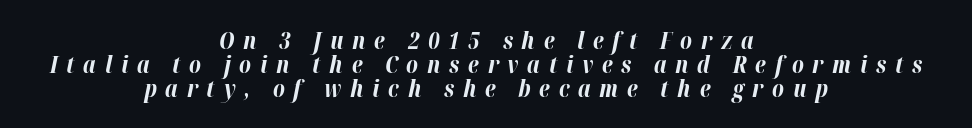
The image shows 23 px bold type, italic (leaning right); set centered, tight line spacing (1.04x), unusually wide letter spacing (+0.38 em), not underlined.
